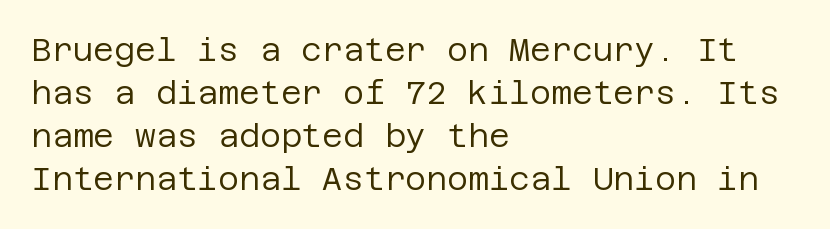
{"serif": "no", "italic": "no", "bold": "no", "weight": "regular", "width": "normal", "stroke_contrast": "low", "x_height": "large", "underline": "no", "align": "left", "line_spacing": "normal", "line_spacing_ratio": 1.34, "letter_spacing": "normal", "letter_spacing_em": 0.0, "glyph_px": 32}
